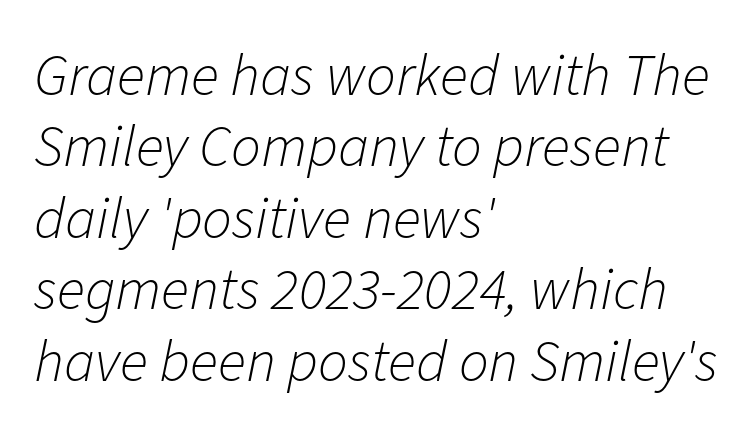
The image shows 59 px light type, italic (leaning right); set left-aligned, line spacing 1.21x, normal letter spacing, not underlined; low stroke contrast and a medium x-height.
